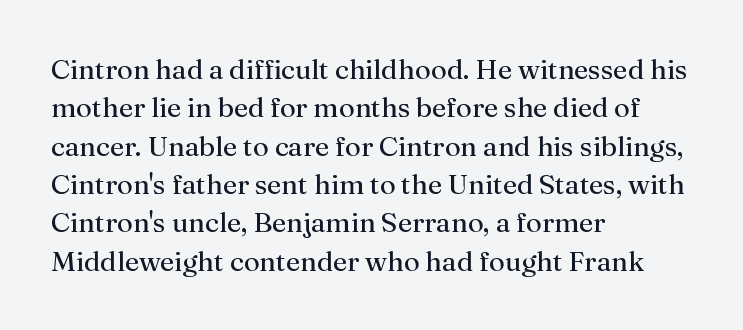
The image shows 28 px regular-weight serif type, upright; set left-aligned, normal line spacing (1.37x), normal letter spacing, not underlined; medium stroke contrast and a medium x-height.
